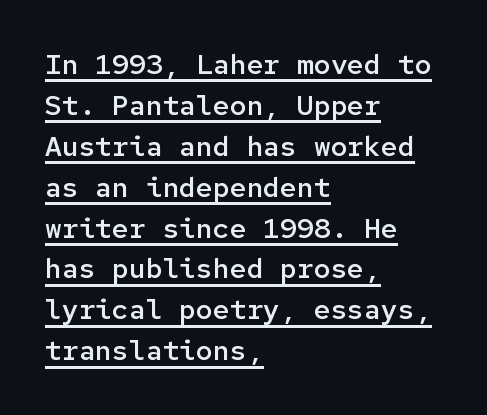
{"serif": "no", "italic": "no", "bold": "semi", "weight": "semibold", "width": "normal", "stroke_contrast": "low", "x_height": "medium", "monospaced": "yes", "underline": "yes", "align": "left", "line_spacing": "normal", "line_spacing_ratio": 1.46, "letter_spacing": "normal", "letter_spacing_em": 0.0, "glyph_px": 28}
